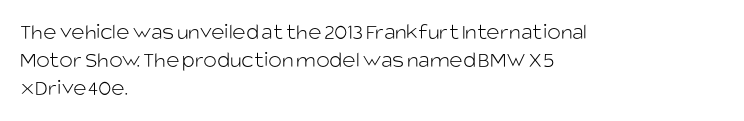
The image shows 23 px text type, upright; set left-aligned, line spacing 1.22x, normal letter spacing, not underlined.
